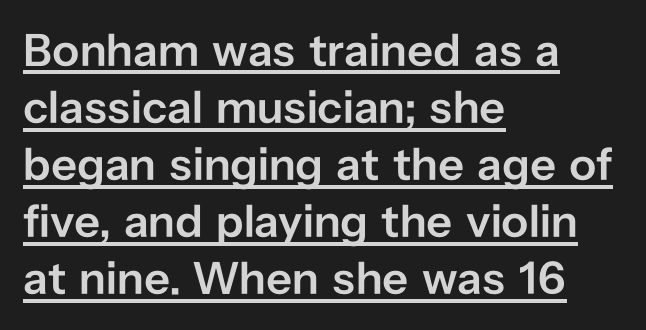
{"serif": "no", "italic": "no", "bold": "semi", "weight": "semibold", "width": "normal", "stroke_contrast": "low", "x_height": "medium", "monospaced": "no", "underline": "yes", "align": "left", "line_spacing_ratio": 1.24, "letter_spacing": "normal", "letter_spacing_em": 0.0, "glyph_px": 46}
